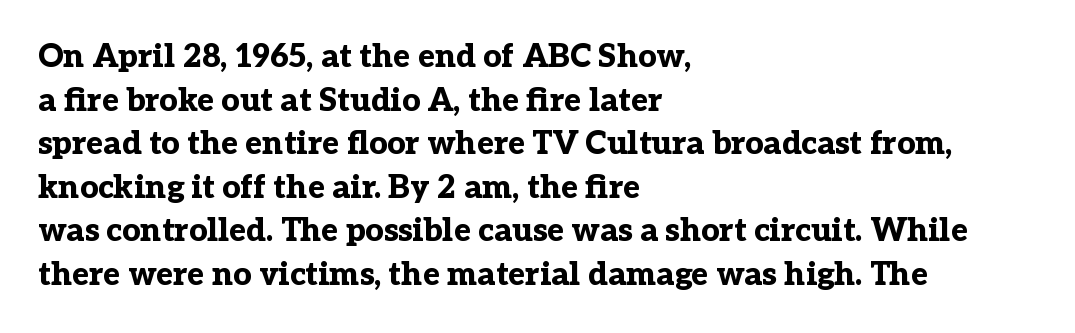
Do the characters align in a grid? No, the font is proportional. A serif font was chosen for this passage. The passage shown is not underscored anywhere. This is heavy type, rendered in bold. Glyph-to-glyph distance matches everyday printed text. Interline gaps are of average width in this sample.
